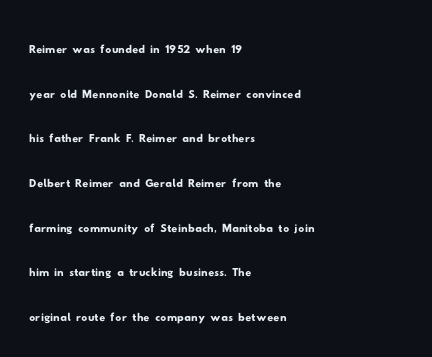
A classic flush-left, rag-right setting is used for this passage. Leading: standard. What stands out about the letter spacing? Nothing — it is the standard amount. The designer went with a sans here, leaving each stem footless. The strip under each line holds only bare page.
